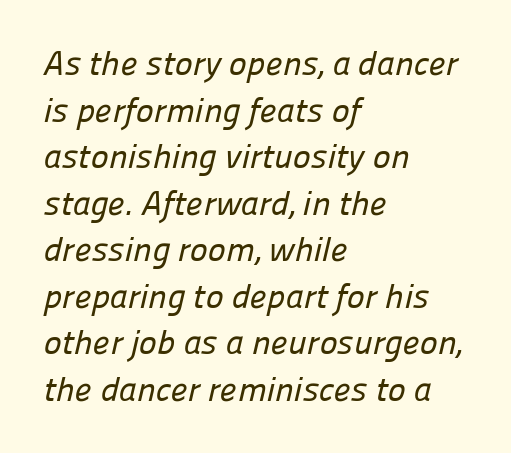
The image shows 34 px sans-serif type; set left-aligned, normal line spacing (1.37x), normal letter spacing, not underlined; low stroke contrast and a medium x-height.
